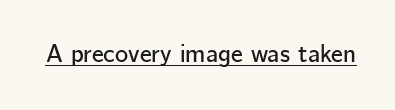
The image shows 25 px text type, upright; set normal letter spacing, underlined.
